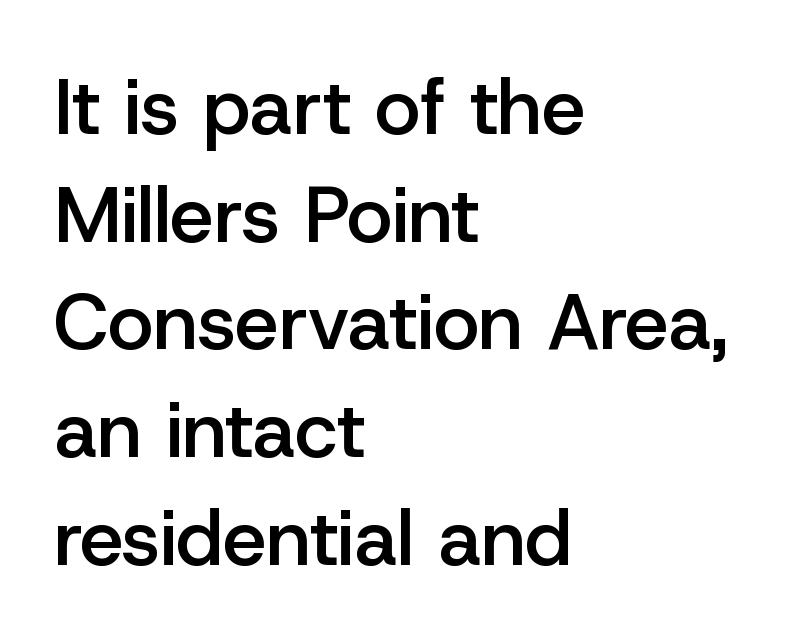
The image shows 78 px semibold sans-serif type, upright; set left-aligned, normal line spacing (1.38x), normal letter spacing, not underlined; low stroke contrast and a medium x-height.
